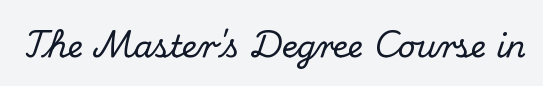
Descenders are the only things crossing below the line. Short note: letters normally spaced. Here the designer chose a conventional face with non-uniform glyph widths.
